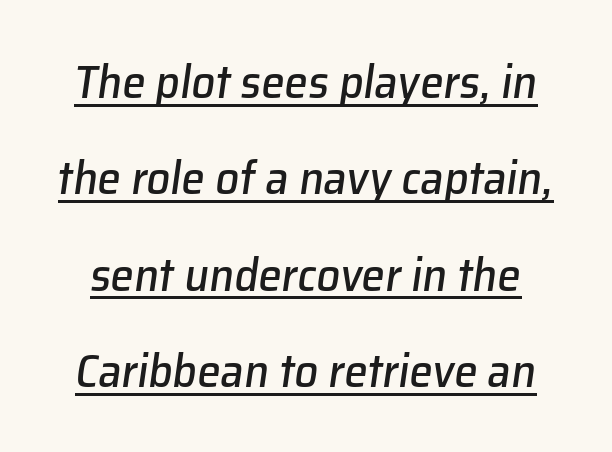
The image shows 47 px text type, italic (leaning right); set loose line spacing (2.05x), normal letter spacing, underlined; low stroke contrast and a medium x-height.
